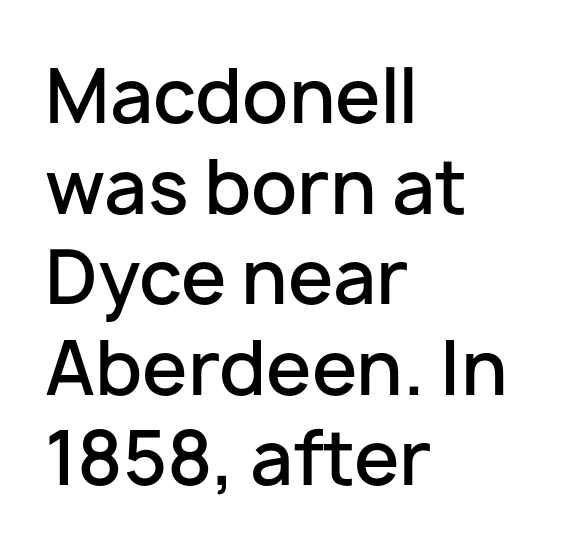
As a designer I'd log this as weight 600, semibold. The passage shown is typed in a proportional face where columns would drift. The letterforms sit shoulder to shoulder at normal distance. Descenders are the only things crossing below the line. This sample uses an upright cut, with every glyph sitting square on the baseline. Serifs: no, the terminals of the letterforms are clean.
